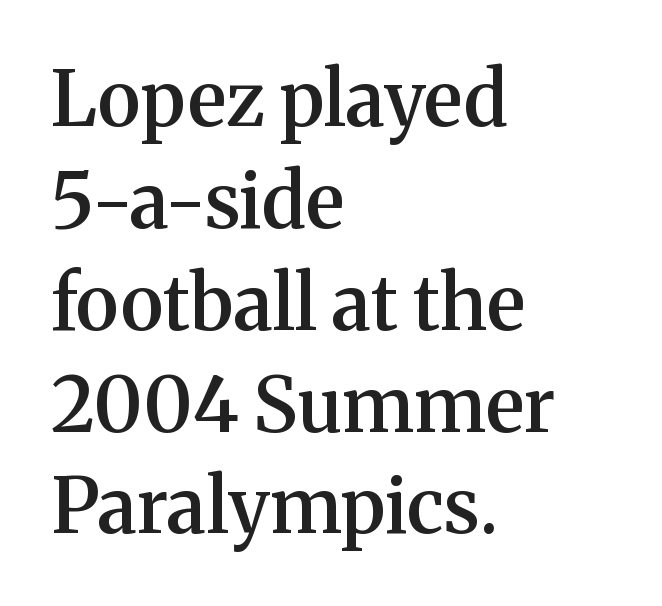
{"serif": "yes", "italic": "no", "bold": "semi", "weight": "semibold", "width": "normal", "stroke_contrast": "medium", "x_height": "medium", "monospaced": "no", "underline": "no", "align": "left", "line_spacing": "normal", "line_spacing_ratio": 1.34, "letter_spacing": "normal", "letter_spacing_em": 0.0, "glyph_px": 76}
